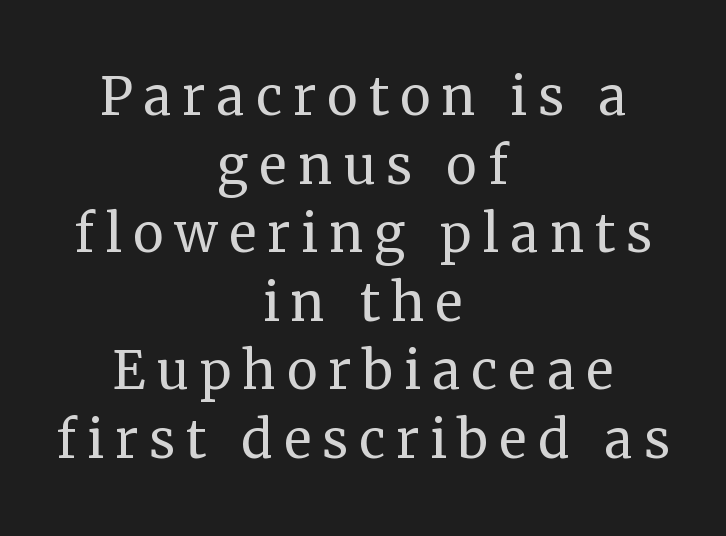
What kind of face is this? One with serifs. Does the copy run flush right? No — it is centered line by line. Quick note: interline space is minimal. The passage shown is not underscored anywhere. Is the type heavy? It reads as light-to-regular instead.
